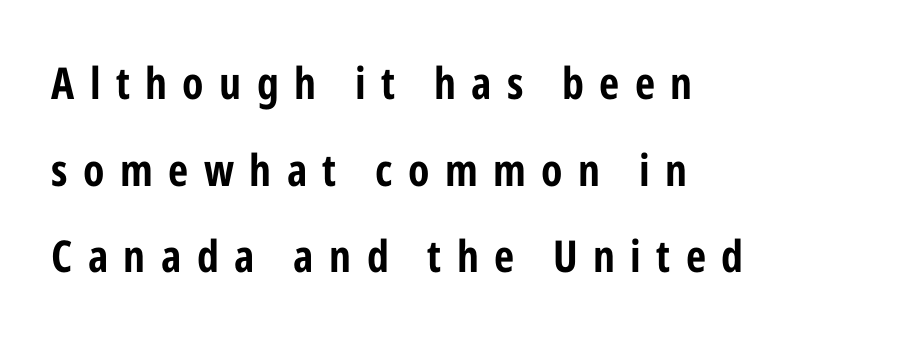
{"serif": "no", "italic": "no", "bold": "yes", "weight": "bold", "width": "condensed", "stroke_contrast": "low", "x_height": "medium", "monospaced": "no", "underline": "no", "align": "left", "line_spacing": "loose", "line_spacing_ratio": 1.97, "letter_spacing": "wide", "letter_spacing_em": 0.35, "glyph_px": 44}
